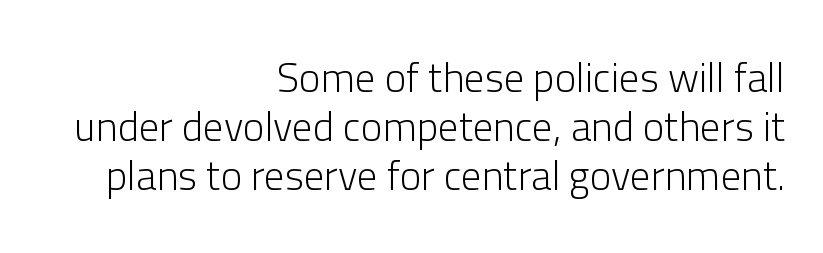
{"serif": "no", "italic": "no", "bold": "no", "weight": "light", "width": "normal", "stroke_contrast": "low", "x_height": "medium", "monospaced": "no", "underline": "no", "align": "right", "line_spacing_ratio": 1.2, "letter_spacing": "normal", "letter_spacing_em": 0.0, "glyph_px": 41}
